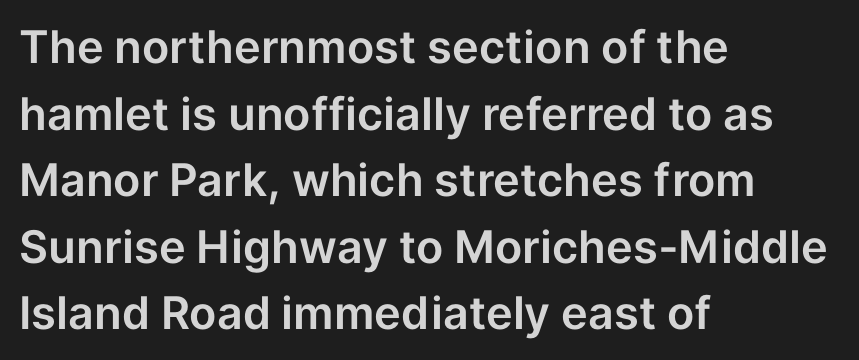
{"serif": "no", "italic": "no", "width": "normal", "stroke_contrast": "low", "x_height": "medium", "monospaced": "no", "underline": "no", "align": "left", "line_spacing": "normal", "line_spacing_ratio": 1.48, "letter_spacing": "normal", "letter_spacing_em": 0.0, "glyph_px": 45}
